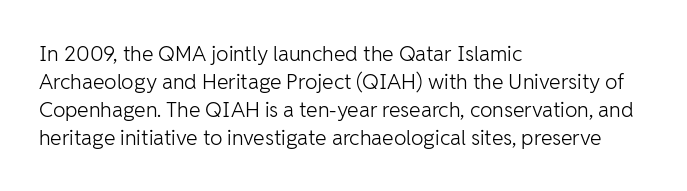
The paragraph has a hard left edge and a soft right edge. Rows of type keep a routine distance in the vertical direction. The letters sit at their default tracking, neither squeezed nor spread. Posture: vertical.
